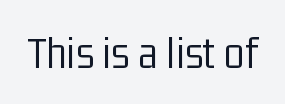
{"serif": "no", "italic": "no", "bold": "no", "weight": "light", "width": "condensed", "stroke_contrast": "low", "x_height": "medium", "monospaced": "no", "underline": "no", "letter_spacing": "normal", "letter_spacing_em": 0.0, "glyph_px": 47}
